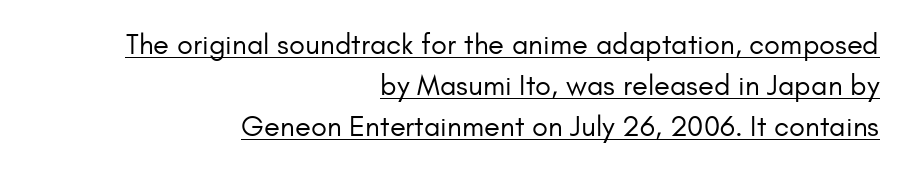
What stands out about the letter spacing? Nothing — it is the standard amount. Designer's note — italics off, roman on. Vertically, the passage feels balanced, rows spaced as you'd expect. Stem width sits at or under what a default text font uses. Note: no serifs on the glyphs. The letters advance in unequal steps, a hallmark of proportional type.
